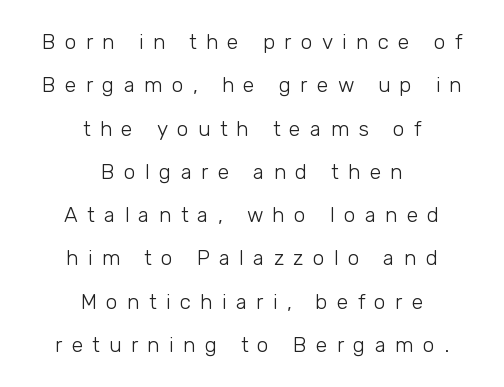
{"italic": "no", "bold": "no", "underline": "no", "align": "center", "line_spacing": "loose", "line_spacing_ratio": 2.06, "letter_spacing": "wide", "letter_spacing_em": 0.44, "glyph_px": 21}
